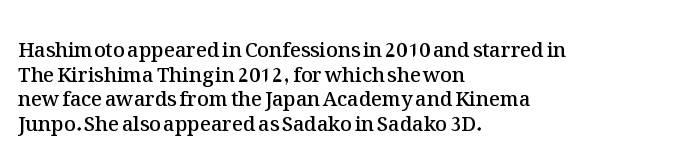
Q: Is the text bold? A: Semi-bold.
Q: Is the text italic (slanted)? A: No, it is upright.
Q: Is the text underlined? A: No.
Q: How is the paragraph aligned? A: Left-aligned.
Q: Is the spacing between letters normal or unusually wide? A: Normal.
